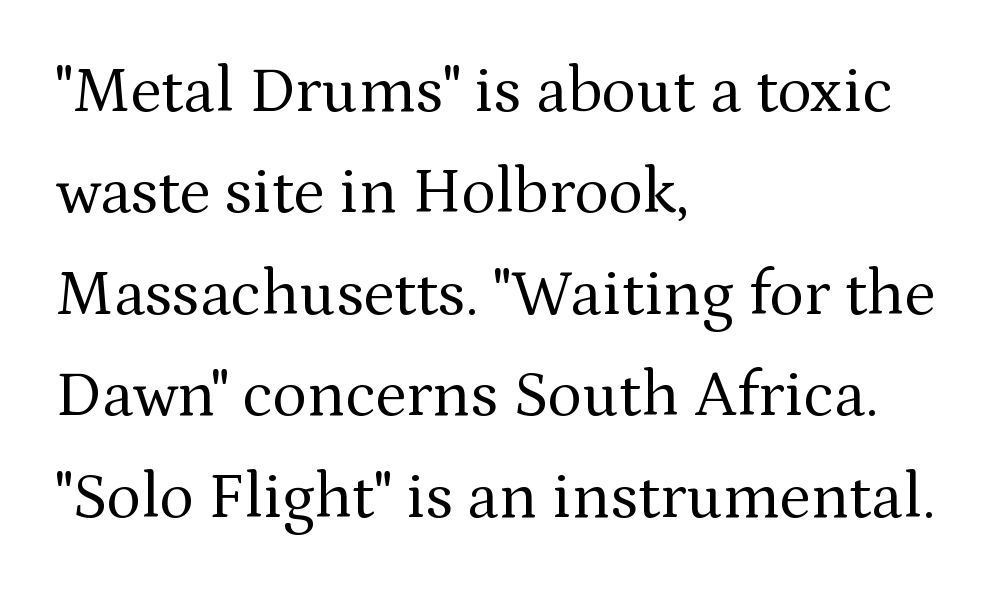
Vertical spacing — default. The letterforms sit at book weight or below. Every row of glyphs begins at an identical x-position on the left. Has an underline been added? It has not. This is the regular roman posture of the typeface.
